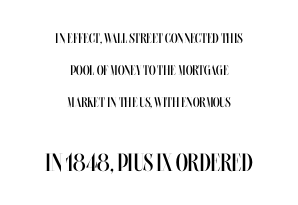
Q: Is the text bold? A: No.
Q: Is the text italic (slanted)? A: No, it is upright.
Q: Is the text underlined? A: No.
Q: How is the paragraph aligned? A: Centered.
Q: Is the spacing between letters normal or unusually wide? A: Normal.
Q: Is the spacing between lines tight, normal or loose? A: Loose.
Q: Which block of text is set in a larger size, the first (top) or the second (bottom)? A: The second (bottom) one.
